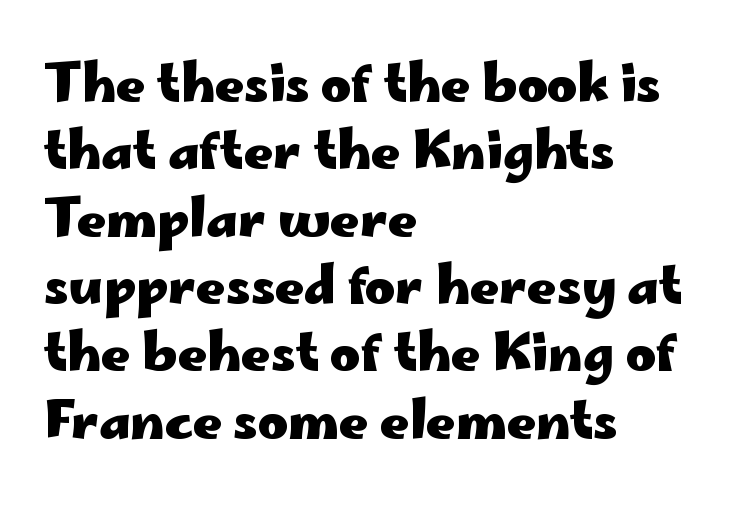
Q: Is the text bold? A: Yes.
Q: Is the text italic (slanted)? A: No, it is upright.
Q: Is the typeface a serif or a sans-serif typeface? A: Sans-serif.
Q: Is the text underlined? A: No.
Q: How is the paragraph aligned? A: Left-aligned.
Q: Is the spacing between letters normal or unusually wide? A: Normal.
Q: Is the spacing between lines tight, normal or loose? A: Normal.
Q: Width (condensed, normal, or wide)? A: Wide.
Q: Stroke contrast? A: Low.
Q: x-height? A: Small.
Q: Monospaced? A: No.
